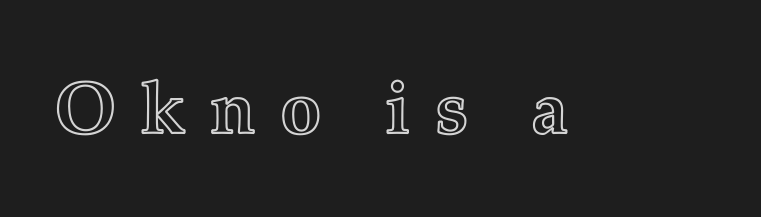
Q: Is the text italic (slanted)? A: No, it is upright.
Q: Is the text underlined? A: No.
Q: Is the spacing between letters normal or unusually wide? A: Unusually wide.
Q: Width (condensed, normal, or wide)? A: Normal.
Q: x-height? A: Medium.
Q: Monospaced? A: No.
